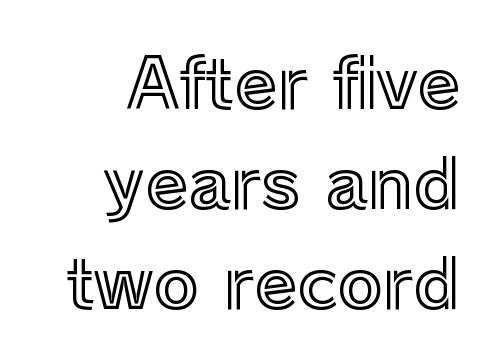
Students, note that the glyphs here touch the page at normal intervals. Spacing verdict: proportional, widths tailored to each character. Lines of text with bare space underneath. All the whitespace from short lines collects on the left.
